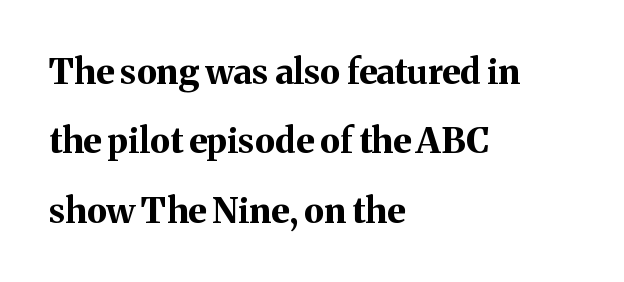
Q: Is the text bold? A: Yes.
Q: Is the text italic (slanted)? A: No, it is upright.
Q: Is the typeface a serif or a sans-serif typeface? A: Serif.
Q: Is the text underlined? A: No.
Q: How is the paragraph aligned? A: Left-aligned.
Q: Is the spacing between letters normal or unusually wide? A: Normal.
Q: Is the spacing between lines tight, normal or loose? A: Loose.
Q: Width (condensed, normal, or wide)? A: Normal.
Q: Stroke contrast? A: Medium.
Q: x-height? A: Medium.
Q: Monospaced? A: No.
